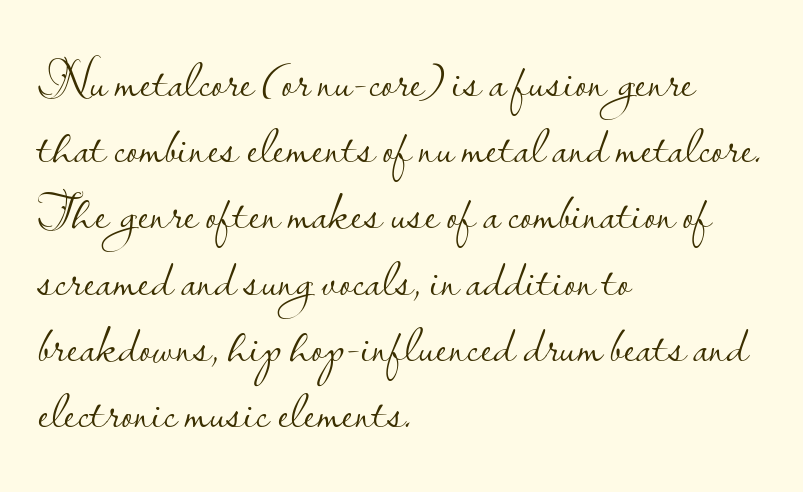
Spacing verdict: proportional, widths tailored to each character. The lines sit at an ordinary, default distance from one another. The font family rendered here belongs to the sans-serif group. Words appear dense and cohesive because spacing is normal. The passage shown is not bold in any degree. The specimen omits any rule beneath the text block's lines.
